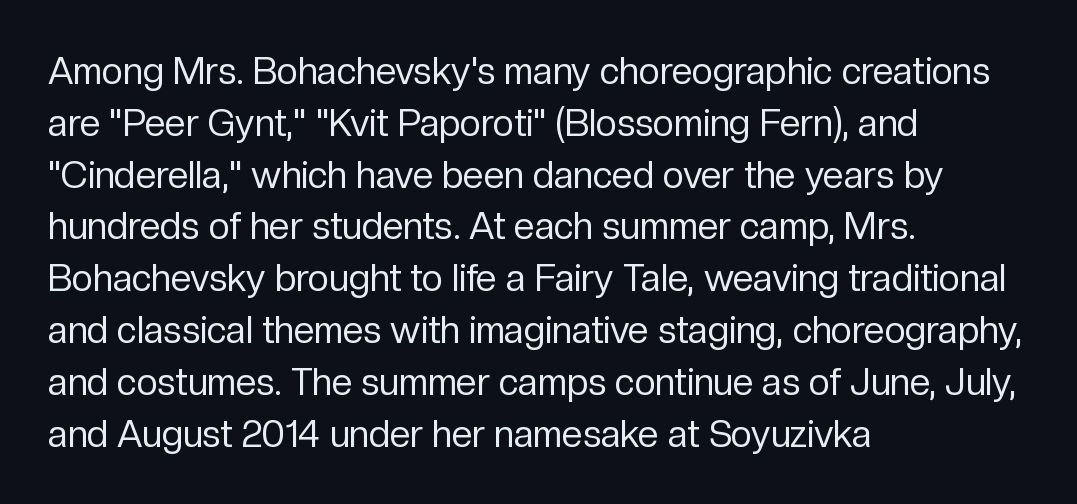
These lines keep a tight, regular rhythm from letter to letter. No feet cap the strokes, marking this as sans-serif type. The passage shown is typed in a proportional face where columns would drift. Weight class: somewhere from thin through regular. The rendering anchors every line to the left-hand side. Nobody drew a line under any word here.
